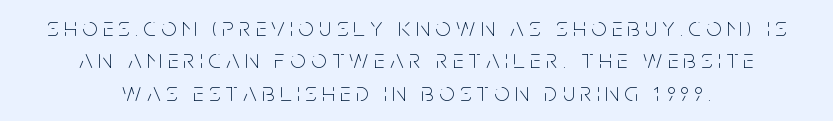
The typography opts for an upright posture over an oblique one. Weight: regular or lighter. In terms of letterspacing, this is a distinctly airy, spread setting. Descenders are the only things crossing below the line. A centered setting, common on invitations and titles, is used for this passage.
